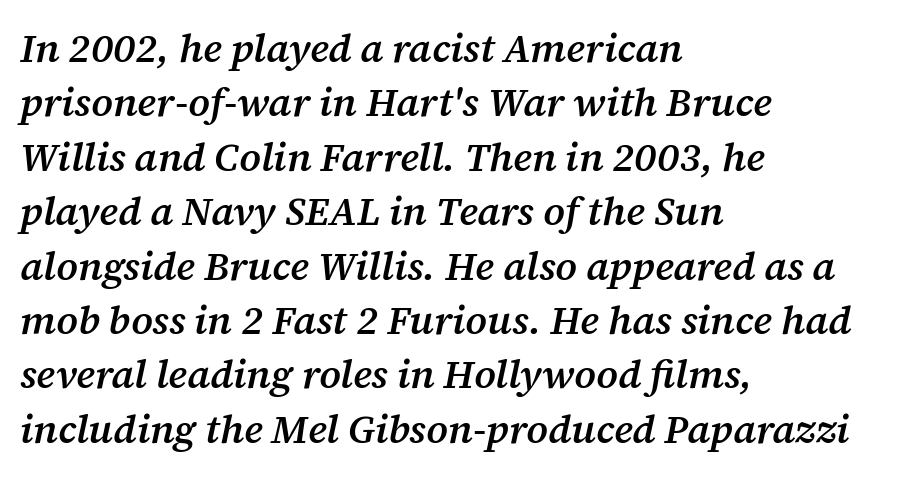
{"serif": "yes", "italic": "yes", "lean": "right", "slant_degrees": 12, "bold": "semi", "weight": "semibold", "width": "normal", "stroke_contrast": "medium", "x_height": "medium", "monospaced": "no", "underline": "no", "align": "left", "line_spacing": "normal", "line_spacing_ratio": 1.36, "letter_spacing": "normal", "letter_spacing_em": 0.0, "glyph_px": 40}
